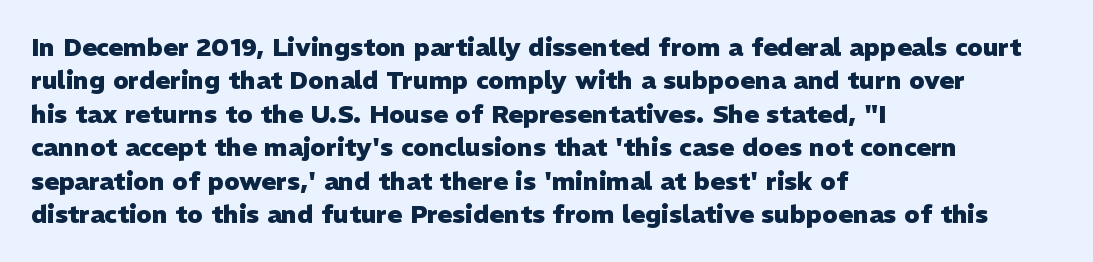
Q: Is the text bold? A: Yes.
Q: Is the text italic (slanted)? A: No, it is upright.
Q: Is the text underlined? A: No.
Q: How is the paragraph aligned? A: Left-aligned.
Q: Is the spacing between letters normal or unusually wide? A: Normal.
Q: Is the spacing between lines tight, normal or loose? A: Normal.
